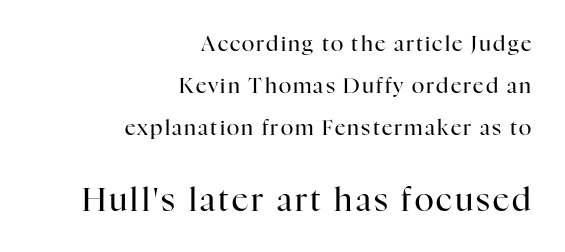
The image shows 32 px regular-weight serif type, upright; set right-aligned, loose line spacing (1.99x), not underlined; the second (bottom) block is 1.52x larger; high stroke contrast and a medium x-height.
